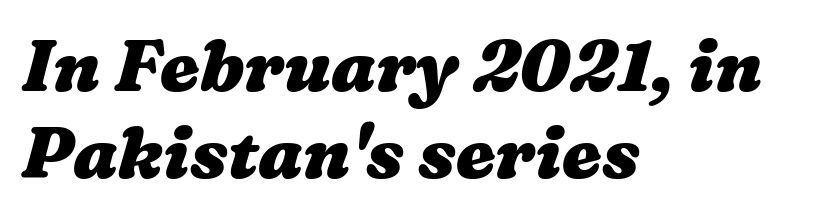
The image shows 71 px heavy, wide type; set left-aligned, line spacing 1.23x, normal letter spacing, not underlined; medium stroke contrast and a medium x-height.
